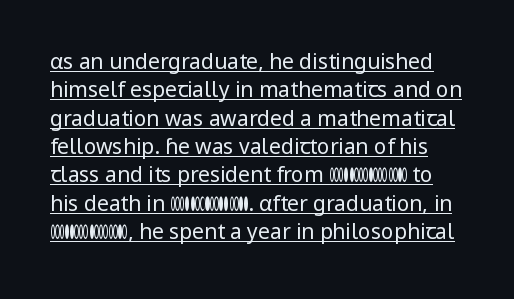
Interline gaps are of average width in this sample. You could call the tracking neutral — neither tight nor loose. The font's upright variant was chosen for this text. This reads as an unemphasized weight, regular at the heaviest. The glyphs are accompanied by a horizontal stroke just below them.
